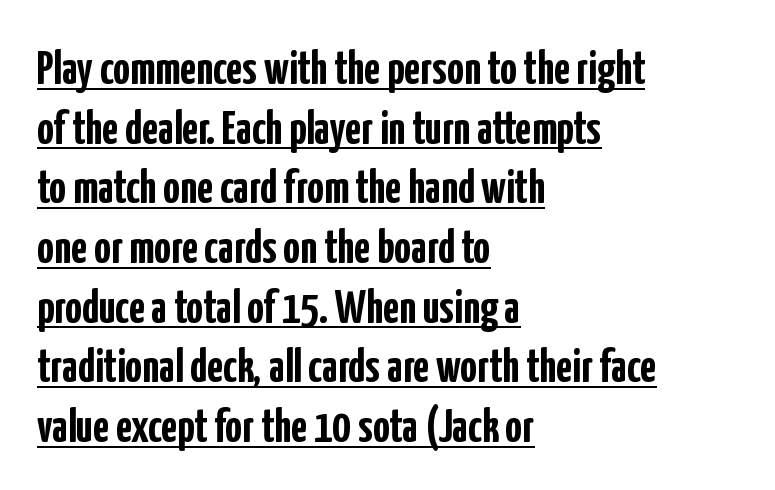
{"serif": "no", "italic": "no", "bold": "yes", "weight": "semibold", "width": "condensed", "stroke_contrast": "low", "x_height": "medium", "monospaced": "no", "underline": "yes", "align": "left", "line_spacing": "normal", "line_spacing_ratio": 1.27, "letter_spacing": "normal", "letter_spacing_em": 0.0, "glyph_px": 47}
